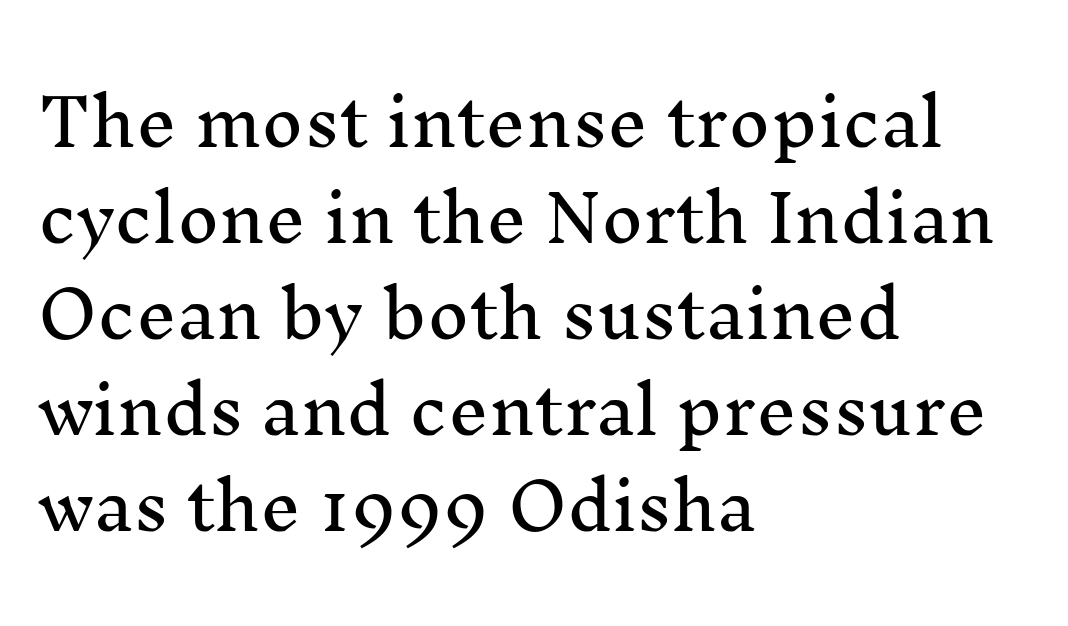
Varying glyph widths throughout — classic text-font behaviour. Alignment: flush left. Inter-character spacing is left at the font's built-in metrics. These lines sit exactly where default settings would place them. These lines are composed in type with serifs. The specimen reads as upright at a glance.
